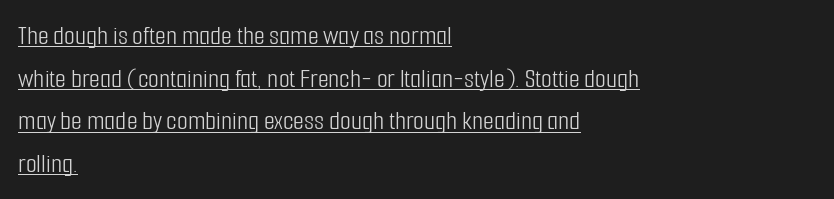
Q: Is the text bold? A: No.
Q: Is the text italic (slanted)? A: No, it is upright.
Q: Is the typeface a serif or a sans-serif typeface? A: Sans-serif.
Q: Is the text underlined? A: Yes.
Q: How is the paragraph aligned? A: Left-aligned.
Q: Is the spacing between letters normal or unusually wide? A: Normal.
Q: Is the spacing between lines tight, normal or loose? A: Normal.
Q: Width (condensed, normal, or wide)? A: Condensed.
Q: Stroke contrast? A: Low.
Q: x-height? A: Medium.
Q: Monospaced? A: No.
